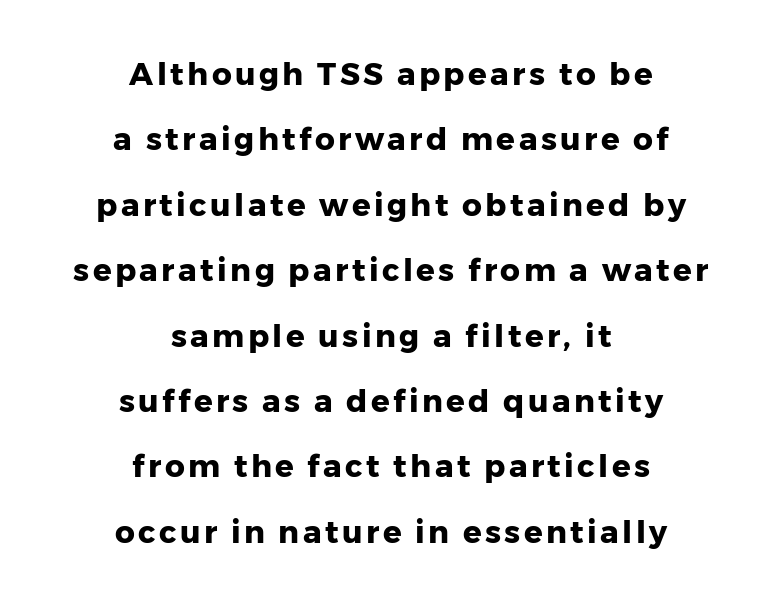
Q: Is the text bold? A: Yes.
Q: Is the text italic (slanted)? A: No, it is upright.
Q: Is the typeface a serif or a sans-serif typeface? A: Sans-serif.
Q: Is the text underlined? A: No.
Q: How is the paragraph aligned? A: Centered.
Q: Is the spacing between lines tight, normal or loose? A: Loose.
Q: Width (condensed, normal, or wide)? A: Normal.
Q: Stroke contrast? A: Low.
Q: x-height? A: Medium.
Q: Monospaced? A: No.
